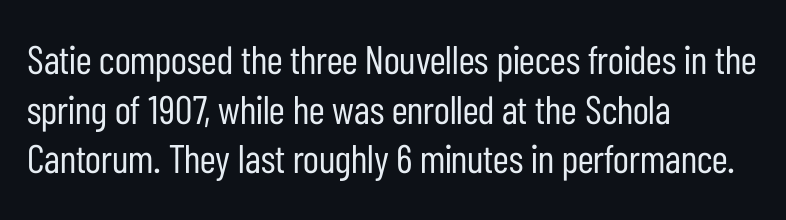
The image shows 40 px regular-weight, condensed sans-serif type, upright; set left-aligned, line spacing 1.24x, normal letter spacing, not underlined; low stroke contrast and a medium x-height.
